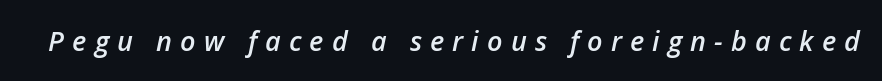
The image shows 27 px text type, italic (leaning right); set unusually wide letter spacing (+0.3 em), not underlined.
